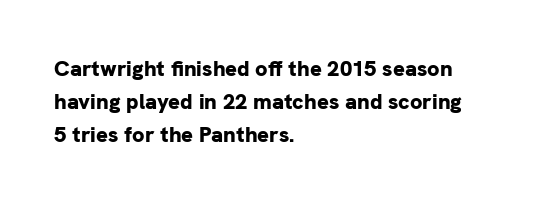
The image shows 22 px bold type, upright; set left-aligned, normal line spacing (1.51x), normal letter spacing, not underlined.
